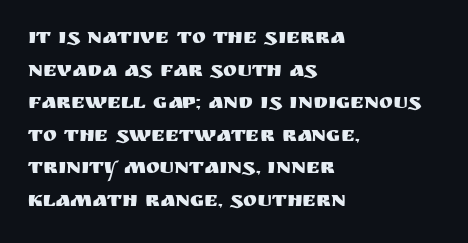
The image shows 21 px text type, upright; set left-aligned, normal line spacing (1.55x), normal letter spacing, not underlined.
